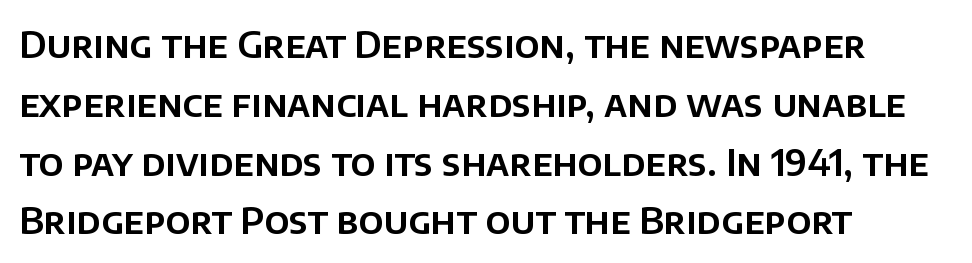
Q: Is the text italic (slanted)? A: No, it is upright.
Q: Is the typeface a serif or a sans-serif typeface? A: Sans-serif.
Q: Is the text underlined? A: No.
Q: How is the paragraph aligned? A: Left-aligned.
Q: Is the spacing between letters normal or unusually wide? A: Normal.
Q: Is the spacing between lines tight, normal or loose? A: Normal.
Q: Width (condensed, normal, or wide)? A: Normal.
Q: Stroke contrast? A: Low.
Q: x-height? A: Large.
Q: Monospaced? A: No.
